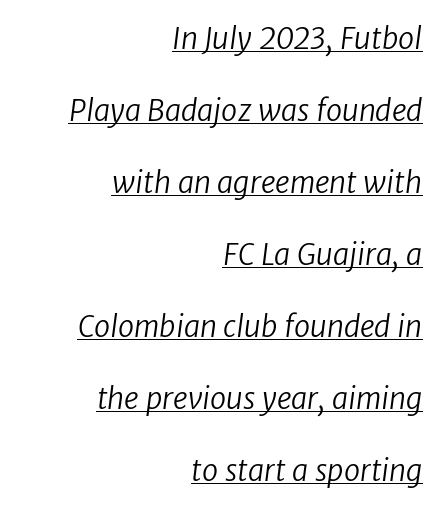
{"serif": "no", "bold": "no", "weight": "regular", "width": "normal", "stroke_contrast": "low", "x_height": "medium", "monospaced": "no", "underline": "yes", "align": "right", "line_spacing": "loose", "line_spacing_ratio": 2.48, "letter_spacing": "normal", "letter_spacing_em": 0.0, "glyph_px": 29}
